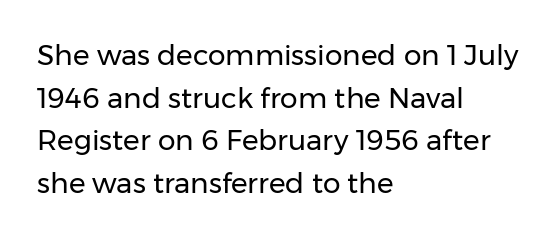
The image shows 28 px regular-weight sans-serif type, upright; set left-aligned, normal line spacing (1.52x), normal letter spacing, not underlined; low stroke contrast and a medium x-height.
